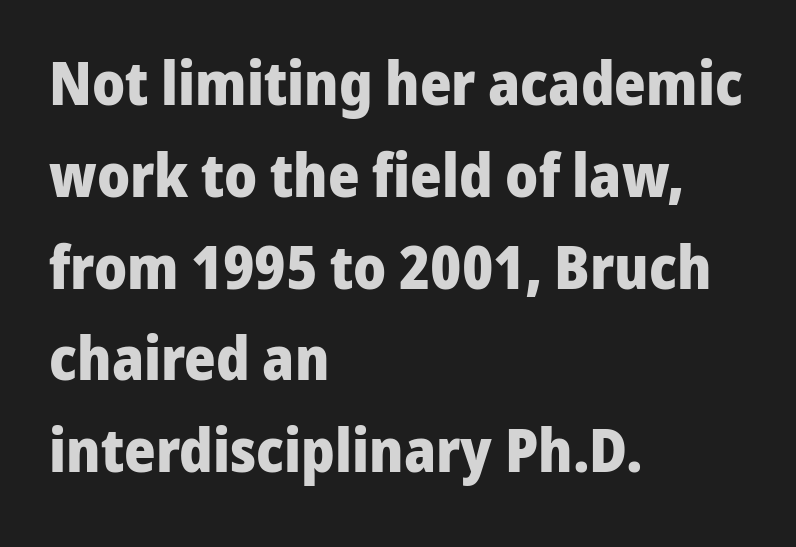
Q: Is the text bold? A: Yes.
Q: Is the text italic (slanted)? A: No, it is upright.
Q: Is the typeface a serif or a sans-serif typeface? A: Sans-serif.
Q: Is the text underlined? A: No.
Q: How is the paragraph aligned? A: Left-aligned.
Q: Is the spacing between letters normal or unusually wide? A: Normal.
Q: Is the spacing between lines tight, normal or loose? A: Normal.
Q: Width (condensed, normal, or wide)? A: Normal.
Q: Stroke contrast? A: Low.
Q: x-height? A: Medium.
Q: Monospaced? A: No.
